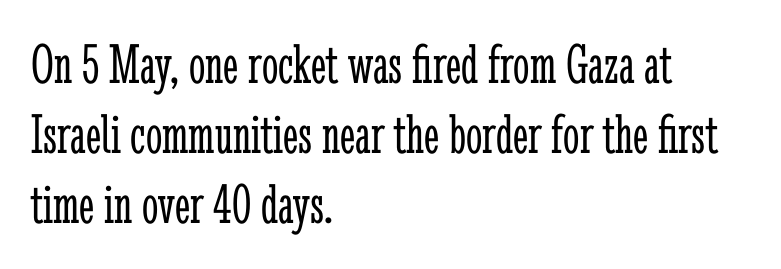
Q: Is the text bold? A: No.
Q: Is the text italic (slanted)? A: No, it is upright.
Q: Is the typeface a serif or a sans-serif typeface? A: Serif.
Q: Is the text underlined? A: No.
Q: How is the paragraph aligned? A: Left-aligned.
Q: Is the spacing between letters normal or unusually wide? A: Normal.
Q: Width (condensed, normal, or wide)? A: Condensed.
Q: Stroke contrast? A: Low.
Q: x-height? A: Medium.
Q: Monospaced? A: No.
